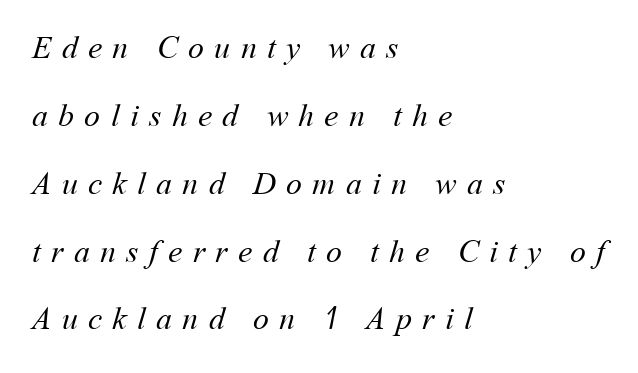
Q: Is the text bold? A: No.
Q: Is the text underlined? A: No.
Q: How is the paragraph aligned? A: Left-aligned.
Q: Is the spacing between letters normal or unusually wide? A: Unusually wide.
Q: Is the spacing between lines tight, normal or loose? A: Loose.
Q: Width (condensed, normal, or wide)? A: Normal.
Q: Stroke contrast? A: Medium.
Q: x-height? A: Medium.
Q: Monospaced? A: No.
